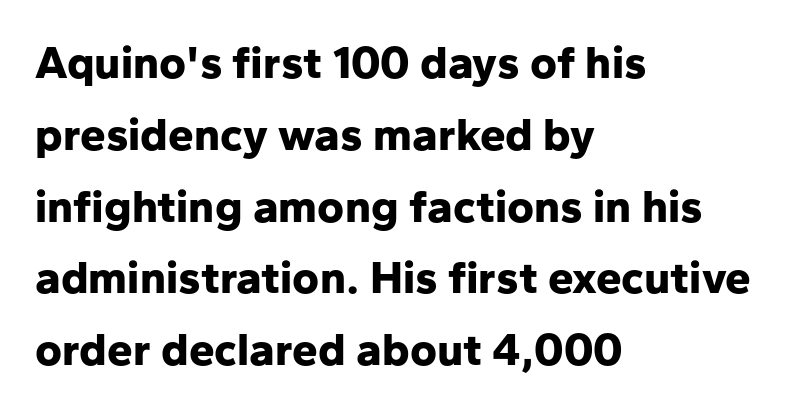
The image shows 46 px bold sans-serif type, upright; set left-aligned, normal line spacing (1.56x), normal letter spacing, not underlined; low stroke contrast and a medium x-height.
